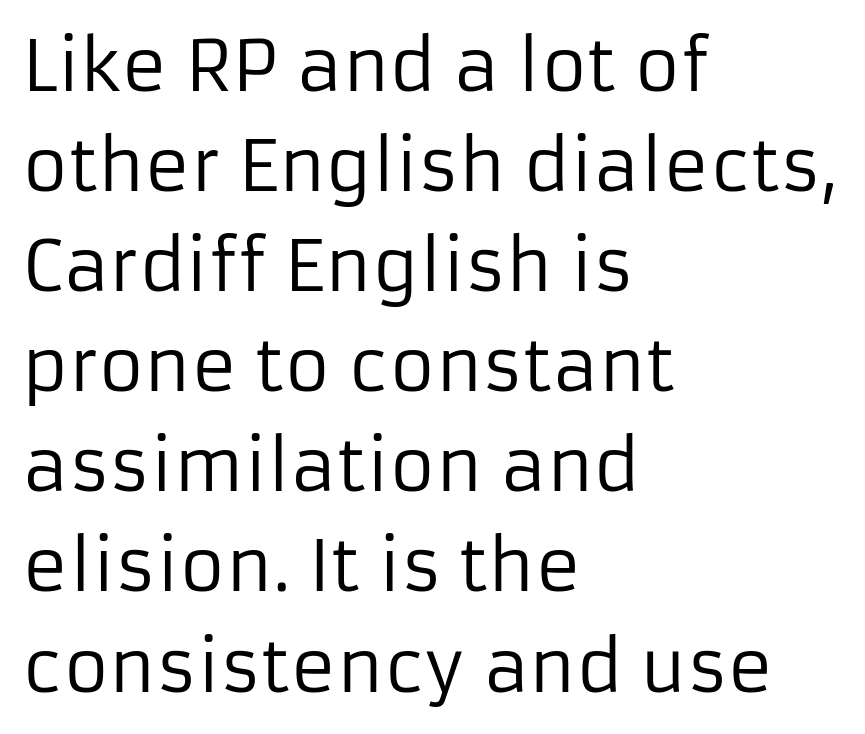
Type without underlining. Every row of glyphs begins at an identical x-position on the left. Honestly, the row spacing looks completely unremarkable. The rendering keeps characters at their native spacing. Posture: upright roman. Grotesque or geometric, the face here clearly has no serifs.
